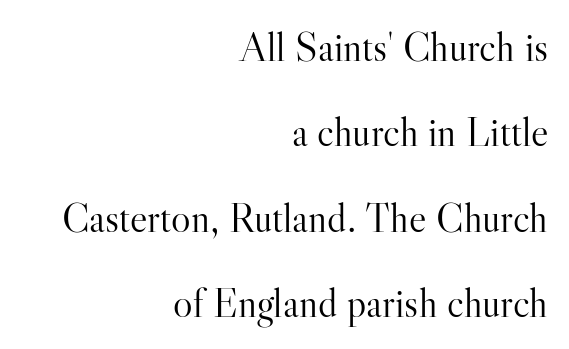
{"serif": "yes", "italic": "no", "bold": "no", "weight": "light", "width": "normal", "stroke_contrast": "high", "x_height": "small", "monospaced": "no", "underline": "no", "align": "right", "line_spacing": "loose", "line_spacing_ratio": 2.08, "letter_spacing": "normal", "letter_spacing_em": 0.0, "glyph_px": 41}
